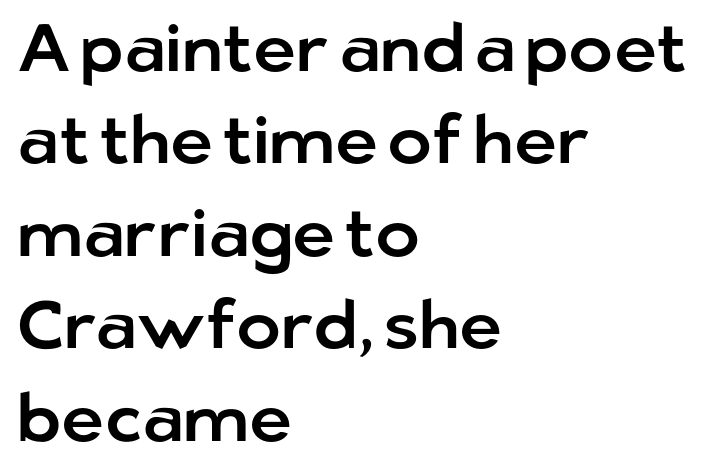
Q: Is the text italic (slanted)? A: No, it is upright.
Q: Is the typeface a serif or a sans-serif typeface? A: Sans-serif.
Q: Is the text underlined? A: No.
Q: How is the paragraph aligned? A: Left-aligned.
Q: Is the spacing between letters normal or unusually wide? A: Normal.
Q: Is the spacing between lines tight, normal or loose? A: Normal.
Q: Width (condensed, normal, or wide)? A: Normal.
Q: Stroke contrast? A: Low.
Q: x-height? A: Medium.
Q: Monospaced? A: No.
